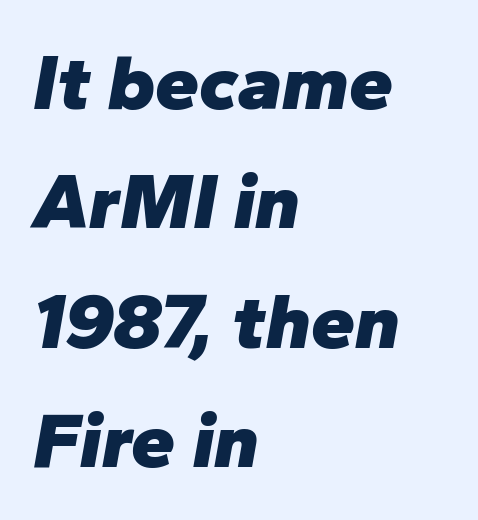
Q: Is the text bold? A: Yes.
Q: Is the text italic (slanted)? A: Yes, it leans right by about 10 degrees.
Q: Is the text underlined? A: No.
Q: How is the paragraph aligned? A: Left-aligned.
Q: Is the spacing between letters normal or unusually wide? A: Normal.
Q: Is the spacing between lines tight, normal or loose? A: Normal.
Q: Width (condensed, normal, or wide)? A: Normal.
Q: Stroke contrast? A: Low.
Q: x-height? A: Medium.
Q: Monospaced? A: No.
